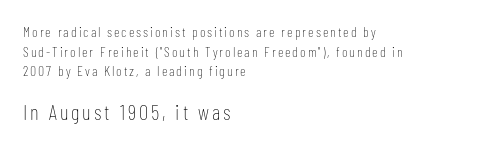
Q: Is the text bold? A: No.
Q: Is the text italic (slanted)? A: No, it is upright.
Q: Is the text underlined? A: No.
Q: How is the paragraph aligned? A: Left-aligned.
Q: Is the spacing between lines tight, normal or loose? A: Normal.
Q: Which block of text is set in a larger size, the first (top) or the second (bottom)? A: The second (bottom) one.
